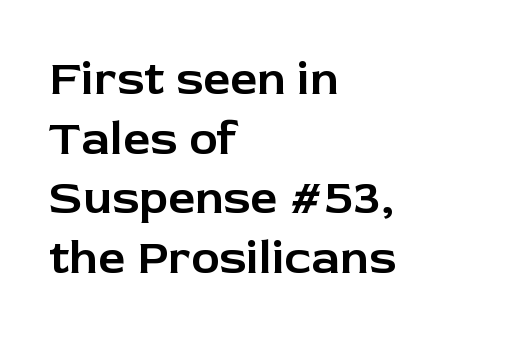
Q: Is the text italic (slanted)? A: No, it is upright.
Q: Is the typeface a serif or a sans-serif typeface? A: Sans-serif.
Q: Is the text underlined? A: No.
Q: How is the paragraph aligned? A: Left-aligned.
Q: Is the spacing between letters normal or unusually wide? A: Normal.
Q: Width (condensed, normal, or wide)? A: Normal.
Q: Stroke contrast? A: Low.
Q: x-height? A: Medium.
Q: Monospaced? A: No.
